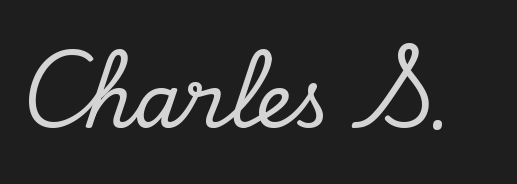
Q: Is the text italic (slanted)? A: Yes.
Q: Is the typeface a serif or a sans-serif typeface? A: Serif.
Q: Is the text underlined? A: No.
Q: Is the spacing between letters normal or unusually wide? A: Normal.
Q: Width (condensed, normal, or wide)? A: Normal.
Q: Stroke contrast? A: Low.
Q: x-height? A: Small.
Q: Monospaced? A: No.
